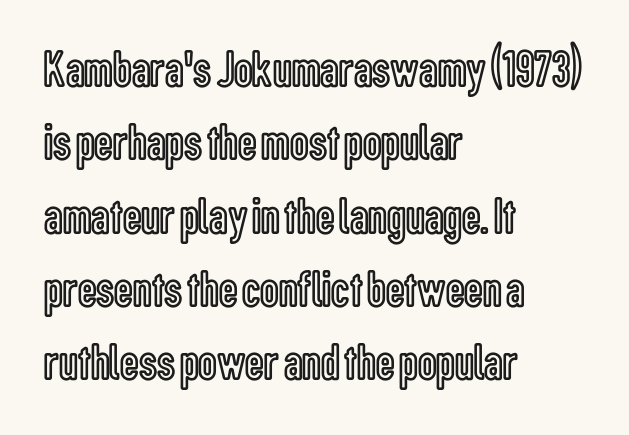
Q: Is the text italic (slanted)? A: No, it is upright.
Q: Is the text underlined? A: No.
Q: How is the paragraph aligned? A: Left-aligned.
Q: Is the spacing between letters normal or unusually wide? A: Normal.
Q: Is the spacing between lines tight, normal or loose? A: Normal.
Q: Width (condensed, normal, or wide)? A: Condensed.
Q: x-height? A: Medium.
Q: Monospaced? A: No.
